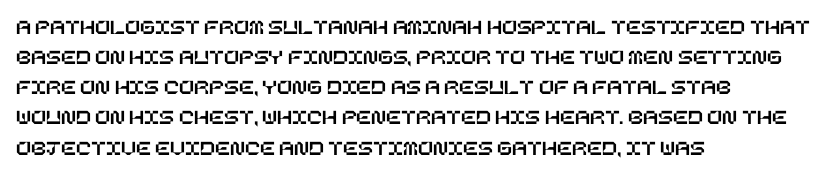
{"italic": "no", "underline": "no", "align": "left", "line_spacing": "normal", "line_spacing_ratio": 1.37, "letter_spacing": "normal", "letter_spacing_em": 0.0, "glyph_px": 22}
